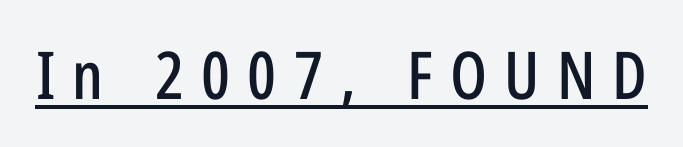
The image shows 66 px condensed sans-serif type, upright; set unusually wide letter spacing (+0.26 em), underlined; low stroke contrast and a medium x-height.
